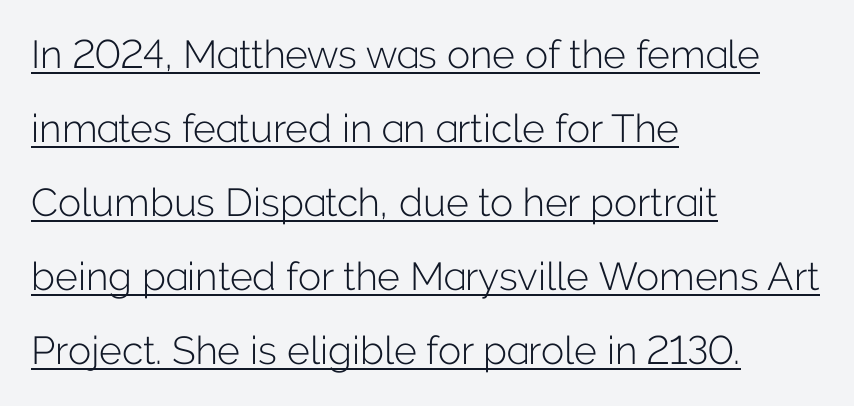
Q: Is the text bold? A: No.
Q: Is the text italic (slanted)? A: No, it is upright.
Q: Is the typeface a serif or a sans-serif typeface? A: Sans-serif.
Q: Is the text underlined? A: Yes.
Q: How is the paragraph aligned? A: Left-aligned.
Q: Is the spacing between letters normal or unusually wide? A: Normal.
Q: Is the spacing between lines tight, normal or loose? A: Loose.
Q: Width (condensed, normal, or wide)? A: Normal.
Q: Stroke contrast? A: Low.
Q: x-height? A: Medium.
Q: Monospaced? A: No.
